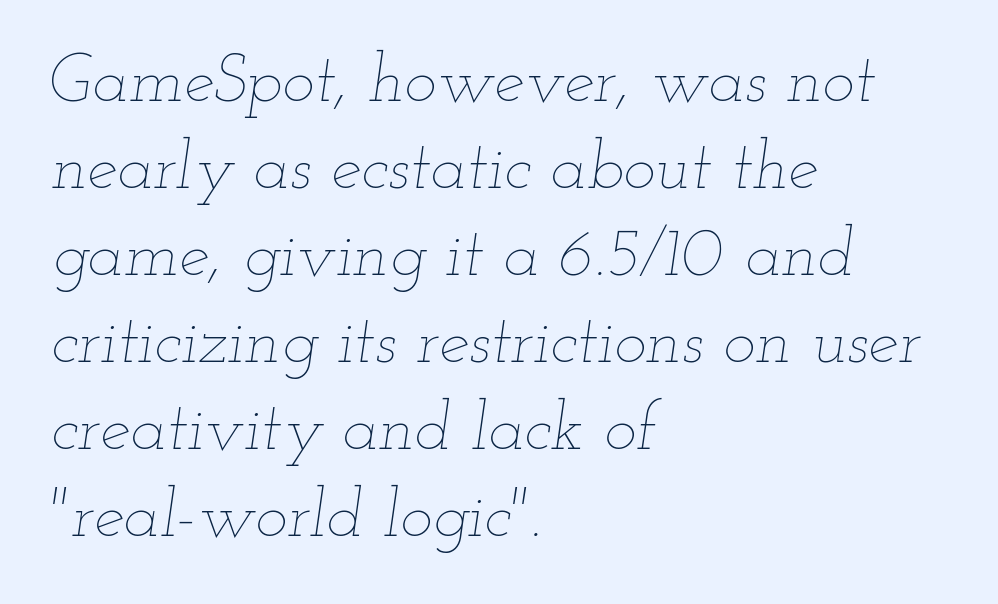
Q: Is the text bold? A: No.
Q: Is the text italic (slanted)? A: Yes, it leans right by about 12 degrees.
Q: Is the text underlined? A: No.
Q: How is the paragraph aligned? A: Left-aligned.
Q: Is the spacing between letters normal or unusually wide? A: Normal.
Q: Is the spacing between lines tight, normal or loose? A: Normal.
Q: Width (condensed, normal, or wide)? A: Wide.
Q: Stroke contrast? A: Low.
Q: x-height? A: Small.
Q: Monospaced? A: No.
